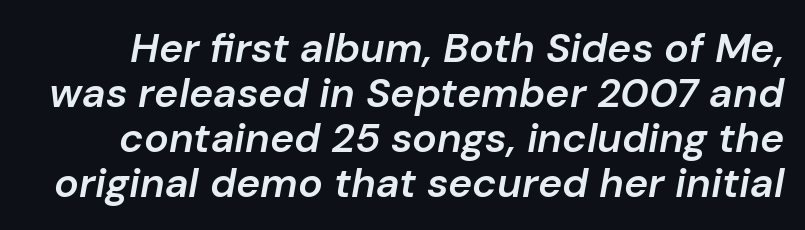
There's an unmistakable incline to the writing here. The rendering uses a small line-height, squeezing the rows. Each letter keeps its own natural width here, so spacing adapts to shape. Bold? Not quite — semibold, heavier than regular but stopping short. The passage shown is not underscored anywhere. Short note: letters normally spaced.
